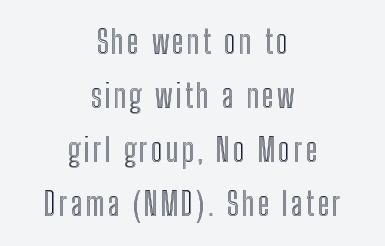
{"italic": "no", "width": "condensed", "x_height": "medium", "monospaced": "no", "underline": "no", "align": "center", "line_spacing": "normal", "line_spacing_ratio": 1.69, "glyph_px": 32}
